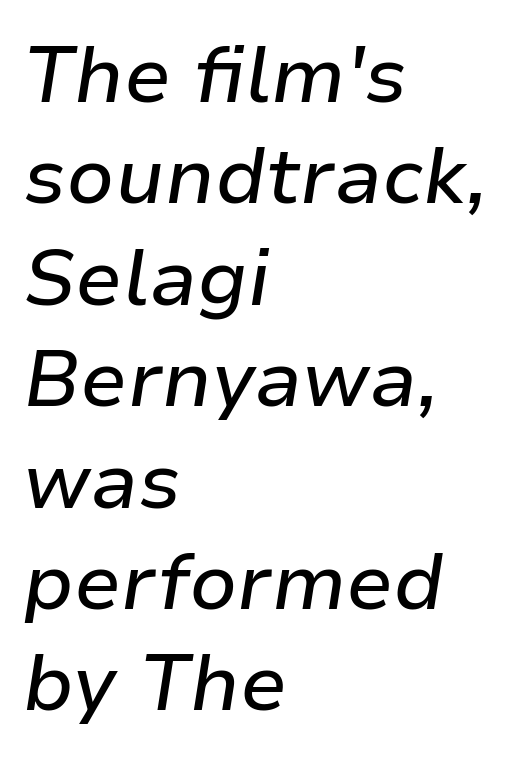
Do the characters align in a grid? No, the font is proportional. The rag falls on the right side of this text block. Unmarked baselines from the first word to the last. Compared with ordinary roman type, these characters are visibly tilted.
